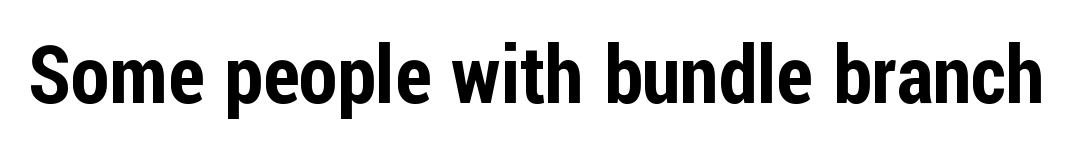
The image shows 79 px condensed sans-serif type, upright; set normal letter spacing, not underlined; low stroke contrast and a medium x-height.
